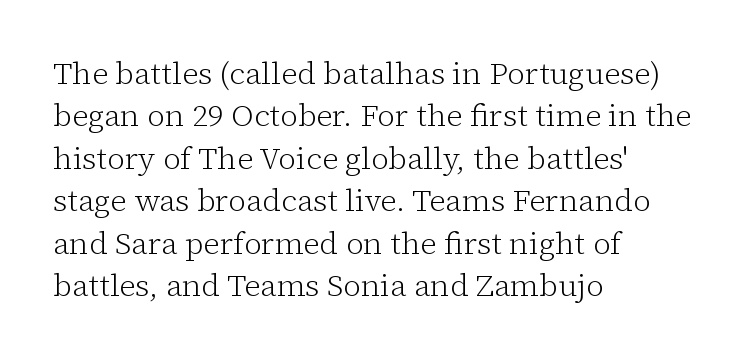
Only glyphs here, with clear space below each row. The strokes carry an ordinary text weight at most. The glyphs in this specimen are seriffed. What's the leading like? Ordinary, nothing unusual. A typesetter would mark this as roman, not italic.
